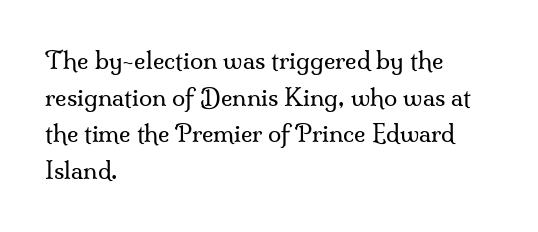
The image shows 24 px text type, upright; set left-aligned, normal line spacing (1.53x), normal letter spacing, not underlined.
